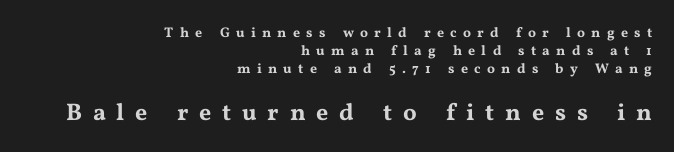
The image shows 24 px text type, upright; set right-aligned, normal line spacing (1.27x), unusually wide letter spacing (+0.45 em), not underlined; the second (bottom) block is 1.71x larger.
